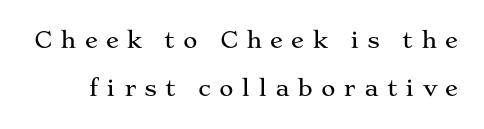
The image shows 22 px text type, upright; set loose line spacing (2.19x), unusually wide letter spacing (+0.36 em), not underlined.
